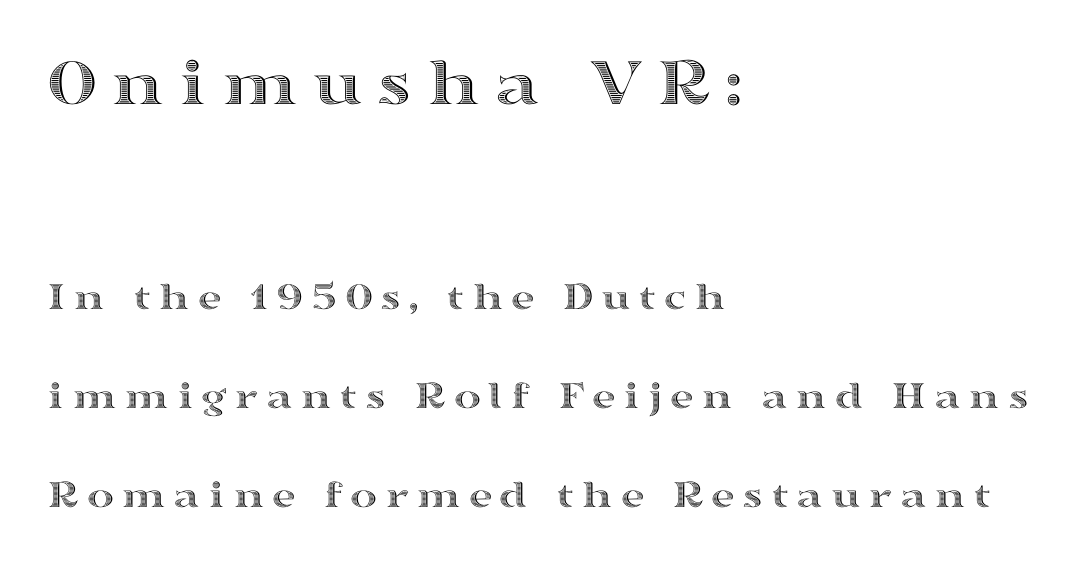
Q: Is the text italic (slanted)? A: No, it is upright.
Q: Is the text underlined? A: No.
Q: How is the paragraph aligned? A: Left-aligned.
Q: Is the spacing between lines tight, normal or loose? A: Loose.
Q: Which block of text is set in a larger size, the first (top) or the second (bottom)? A: The first (top) one.
Q: Width (condensed, normal, or wide)? A: Wide.
Q: x-height? A: Medium.
Q: Monospaced? A: No.
